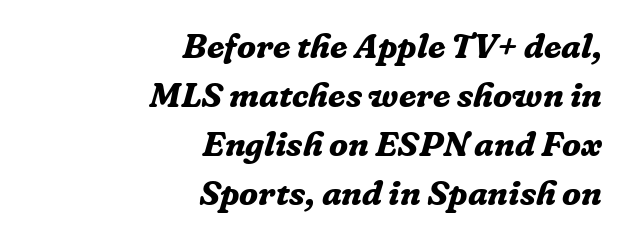
Q: Is the text bold? A: Yes.
Q: Is the text italic (slanted)? A: Yes, it leans right by about 16 degrees.
Q: Is the typeface a serif or a sans-serif typeface? A: Serif.
Q: Is the text underlined? A: No.
Q: How is the paragraph aligned? A: Right-aligned.
Q: Is the spacing between letters normal or unusually wide? A: Normal.
Q: Is the spacing between lines tight, normal or loose? A: Normal.
Q: Width (condensed, normal, or wide)? A: Normal.
Q: Stroke contrast? A: Low.
Q: x-height? A: Medium.
Q: Monospaced? A: No.
